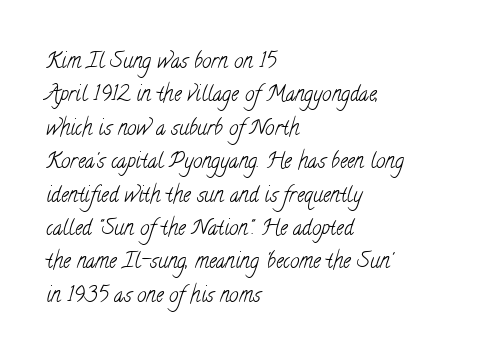
{"bold": "no", "underline": "no", "align": "left", "line_spacing": "normal", "line_spacing_ratio": 1.59, "letter_spacing": "normal", "letter_spacing_em": 0.0, "glyph_px": 21}
